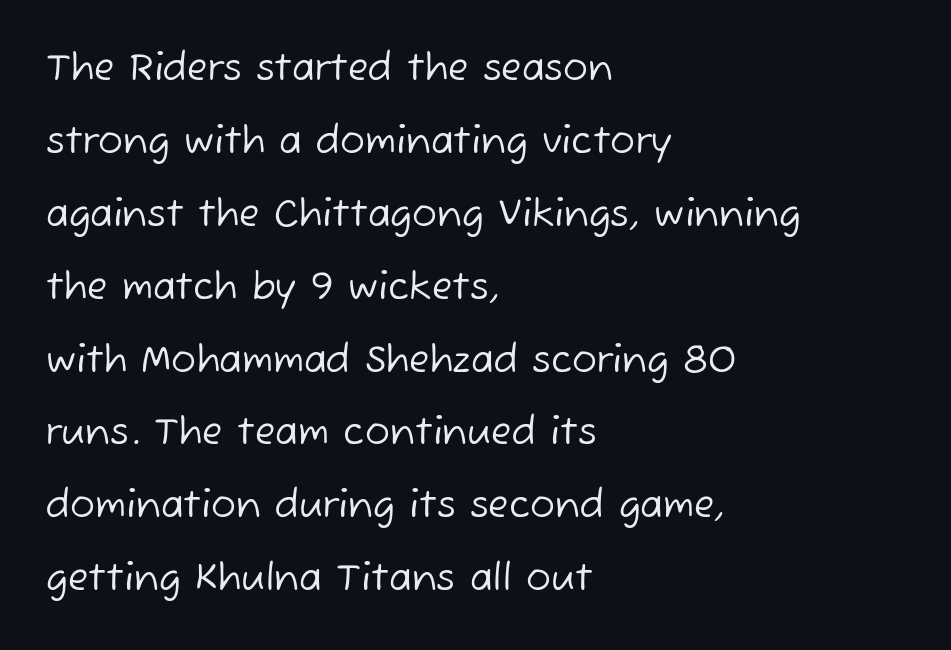
The image shows 37 px regular-weight sans-serif type; set left-aligned, loose line spacing (1.97x), normal letter spacing, not underlined; low stroke contrast and a medium x-height.
